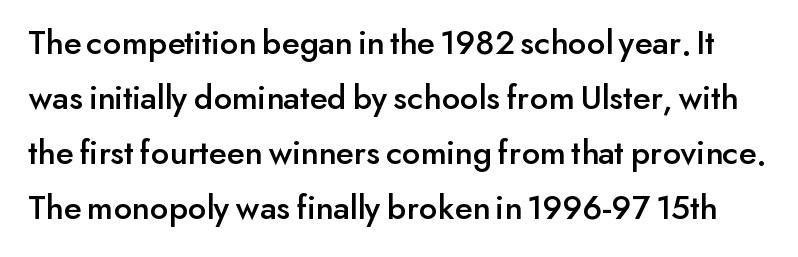
The image shows 35 px sans-serif type, upright; set normal line spacing (1.57x), normal letter spacing, not underlined; low stroke contrast and a small x-height.
